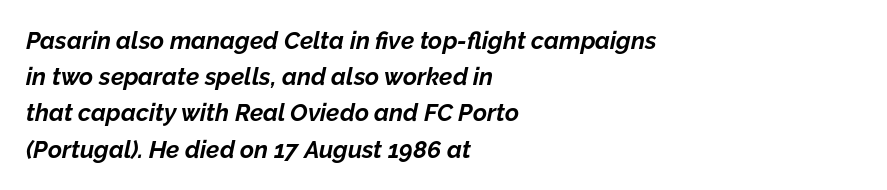
The strokes are fattened all the way to bold. When letters slant like this, we call the style italic. Left-aligned paragraph, ragged on the right. Notice how descenders clear the ascenders below comfortably — that's standard leading.
